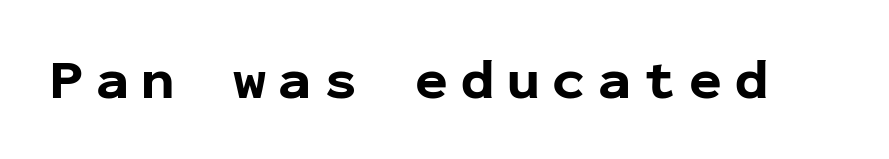
The image shows 55 px bold sans-serif type, upright, monospaced; set unusually wide letter spacing (+0.23 em), not underlined; low stroke contrast and a medium x-height.
